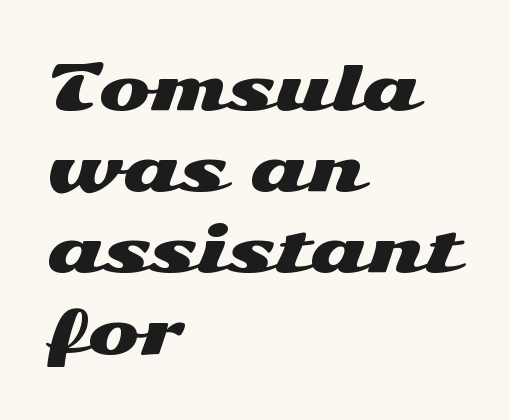
{"serif": "no", "width": "wide", "stroke_contrast": "medium", "x_height": "medium", "monospaced": "no", "underline": "no", "align": "left", "line_spacing": "normal", "line_spacing_ratio": 1.31, "letter_spacing": "normal", "letter_spacing_em": 0.0, "glyph_px": 62}
